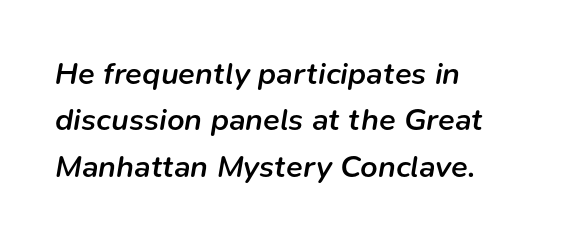
{"italic": "yes", "lean": "right", "slant_degrees": 9, "bold": "semi", "weight": "semibold", "width": "normal", "stroke_contrast": "low", "x_height": "medium", "monospaced": "no", "underline": "no", "align": "left", "line_spacing": "normal", "line_spacing_ratio": 1.5, "letter_spacing": "normal", "letter_spacing_em": 0.0, "glyph_px": 31}
